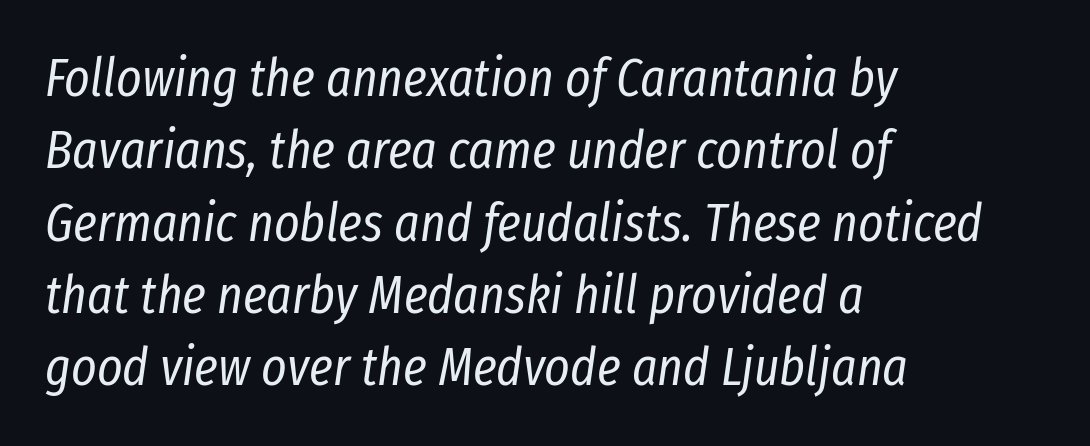
Q: Is the text bold? A: No.
Q: Is the text italic (slanted)? A: Yes, it leans right by about 8 degrees.
Q: Is the text underlined? A: No.
Q: How is the paragraph aligned? A: Left-aligned.
Q: Is the spacing between letters normal or unusually wide? A: Normal.
Q: Is the spacing between lines tight, normal or loose? A: Normal.
Q: Width (condensed, normal, or wide)? A: Condensed.
Q: Stroke contrast? A: Low.
Q: x-height? A: Medium.
Q: Monospaced? A: No.
